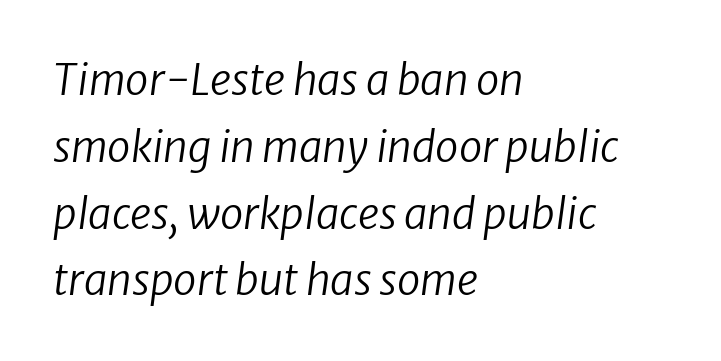
The image shows 42 px regular-weight type, italic (leaning right); set left-aligned, normal line spacing (1.59x), normal letter spacing, not underlined; low stroke contrast and a medium x-height.
